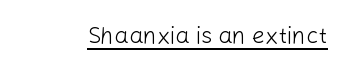
{"italic": "no", "bold": "no", "underline": "yes", "letter_spacing": "normal", "letter_spacing_em": 0.0, "glyph_px": 23}
